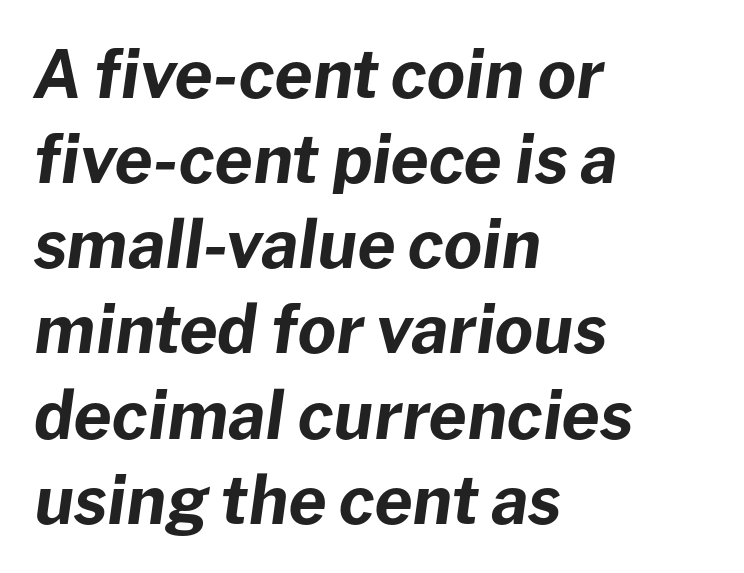
The image shows 66 px bold type, italic (leaning right); set left-aligned, normal line spacing (1.29x), normal letter spacing, not underlined; low stroke contrast and a medium x-height.
